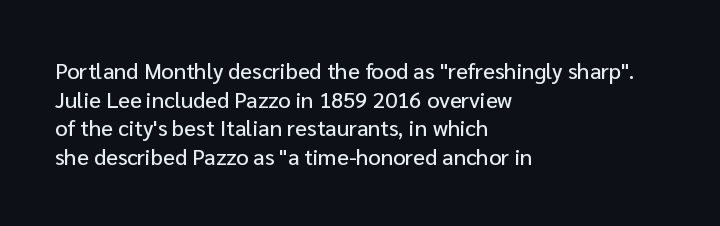
The image shows 22 px text type, upright; set left-aligned, normal line spacing (1.3x), normal letter spacing, not underlined.
